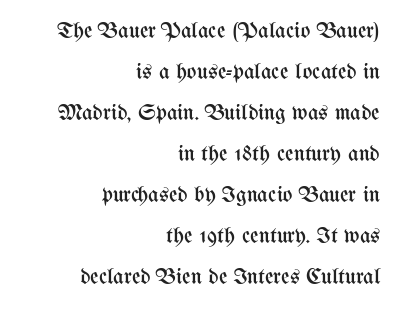
Teacher's note: observe the even right margin — that is flush-right alignment. The strokes carry an ordinary text weight at most. No italicization has been applied; the sample stays upright. This rendering leaves character spacing at its baseline value.
